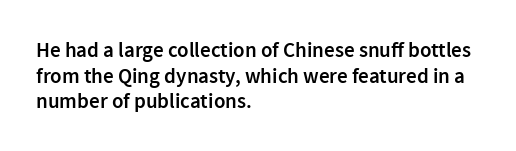
{"italic": "no", "bold": "semi", "underline": "no", "align": "left", "line_spacing_ratio": 1.22, "letter_spacing": "normal", "letter_spacing_em": 0.0, "glyph_px": 21}
